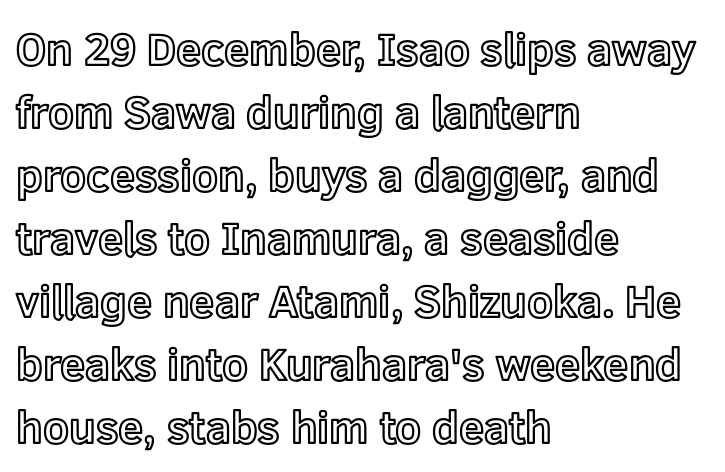
{"italic": "no", "width": "normal", "x_height": "medium", "monospaced": "no", "underline": "no", "align": "left", "line_spacing": "normal", "line_spacing_ratio": 1.4, "letter_spacing": "normal", "letter_spacing_em": 0.0, "glyph_px": 45}
